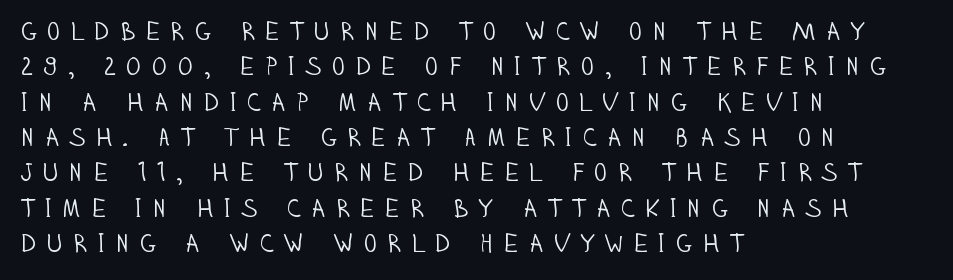
{"italic": "no", "bold": "no", "underline": "no", "align": "left", "line_spacing": "normal", "line_spacing_ratio": 1.36, "letter_spacing": "wide", "letter_spacing_em": 0.34, "glyph_px": 26}
